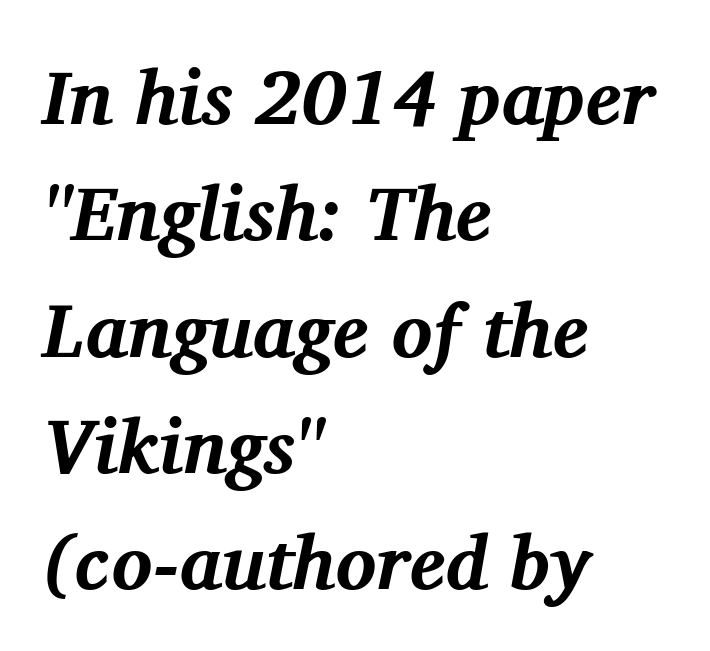
{"serif": "yes", "italic": "yes", "lean": "right", "slant_degrees": 11, "bold": "yes", "weight": "bold", "width": "normal", "stroke_contrast": "medium", "x_height": "medium", "monospaced": "no", "underline": "no", "align": "left", "line_spacing": "normal", "line_spacing_ratio": 1.53, "letter_spacing": "normal", "letter_spacing_em": 0.0, "glyph_px": 76}
